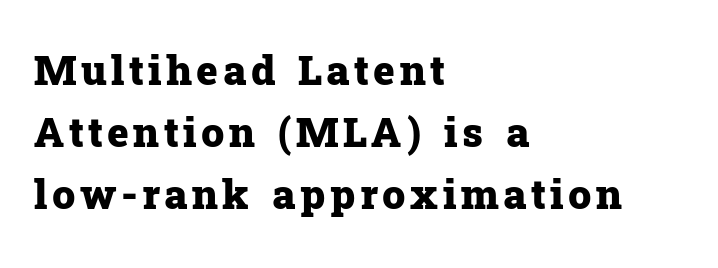
Q: Is the text bold? A: Yes.
Q: Is the text italic (slanted)? A: No, it is upright.
Q: Is the typeface a serif or a sans-serif typeface? A: Serif.
Q: Is the text underlined? A: No.
Q: How is the paragraph aligned? A: Left-aligned.
Q: Is the spacing between lines tight, normal or loose? A: Normal.
Q: Width (condensed, normal, or wide)? A: Normal.
Q: Stroke contrast? A: Low.
Q: x-height? A: Medium.
Q: Monospaced? A: No.
